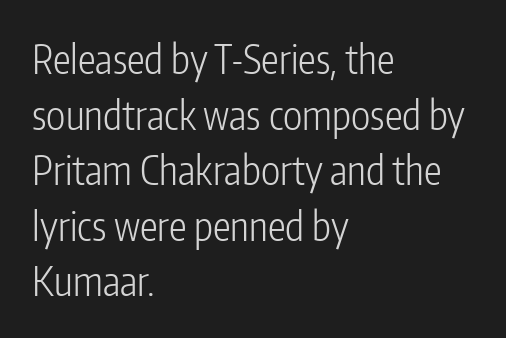
Students, note that the glyphs here touch the page at normal intervals. The paragraph shown leans on its left margin. Type style note: lacks serifs. You can tell it's not italic because the verticals are truly vertical. Nothing heavy about these letters — not bold at all. These lines sit exactly where default settings would place them.
